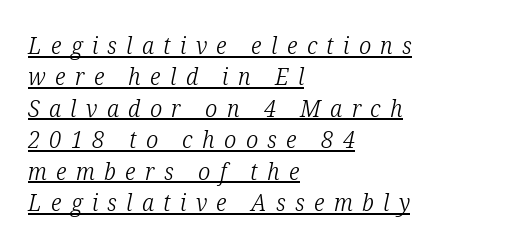
Q: Is the text bold? A: No.
Q: Is the text italic (slanted)? A: Yes, it leans right by about 12 degrees.
Q: Is the text underlined? A: Yes.
Q: How is the paragraph aligned? A: Left-aligned.
Q: Is the spacing between letters normal or unusually wide? A: Unusually wide.
Q: Is the spacing between lines tight, normal or loose? A: Normal.
